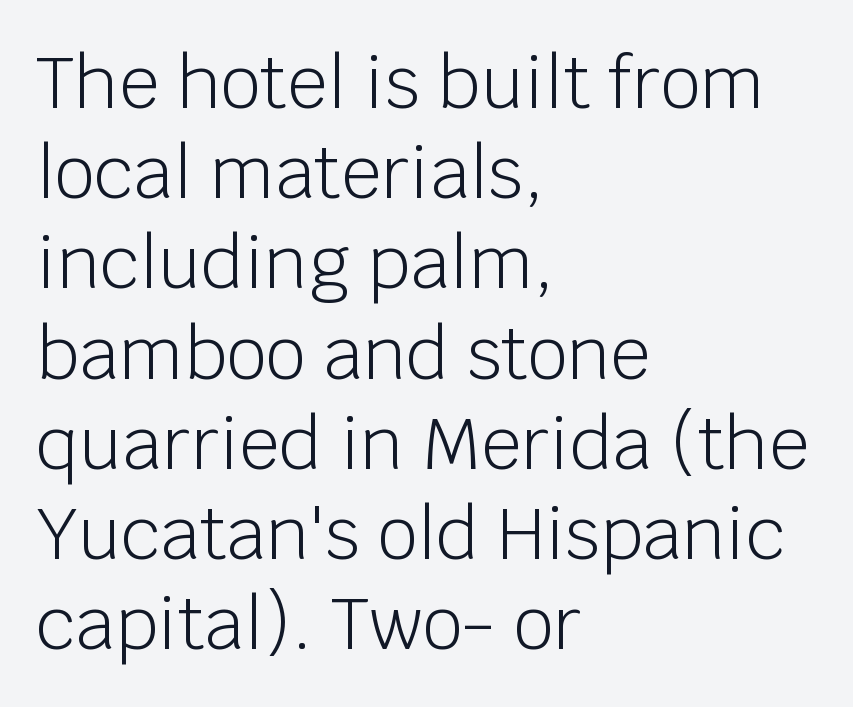
The image shows 71 px light sans-serif type, upright; set left-aligned, normal line spacing (1.27x), normal letter spacing, not underlined; low stroke contrast and a large x-height.
